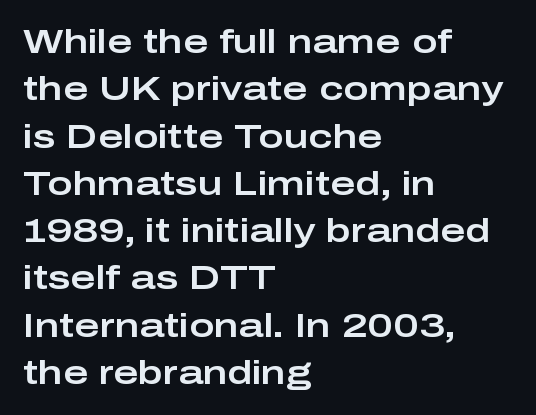
Q: Is the text italic (slanted)? A: No, it is upright.
Q: Is the typeface a serif or a sans-serif typeface? A: Sans-serif.
Q: Is the text underlined? A: No.
Q: How is the paragraph aligned? A: Left-aligned.
Q: Is the spacing between letters normal or unusually wide? A: Normal.
Q: Is the spacing between lines tight, normal or loose? A: Normal.
Q: Width (condensed, normal, or wide)? A: Wide.
Q: Stroke contrast? A: Low.
Q: x-height? A: Medium.
Q: Monospaced? A: No.
